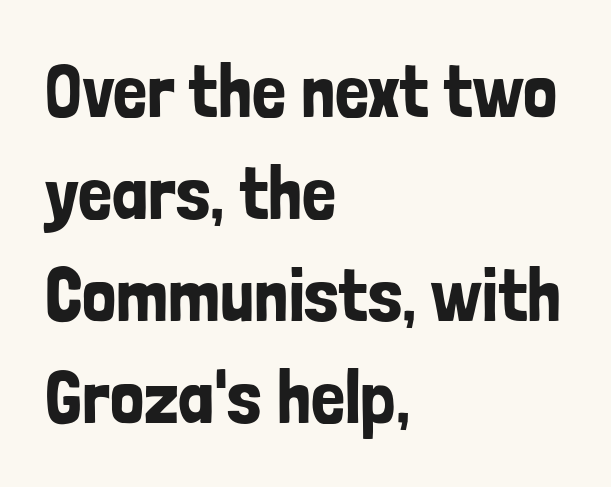
The image shows 76 px condensed sans-serif type, upright; set left-aligned, normal line spacing (1.34x), normal letter spacing, not underlined; low stroke contrast and a medium x-height.
